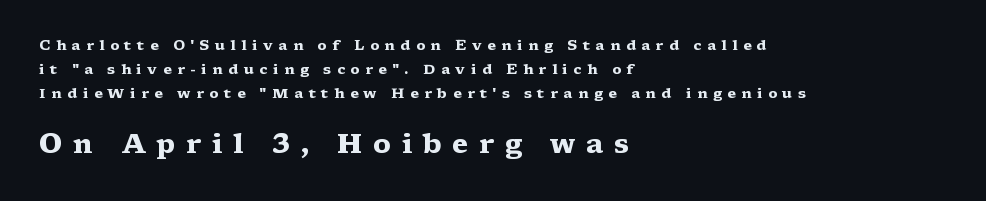
{"italic": "no", "bold": "yes", "underline": "no", "align": "left", "line_spacing_ratio": 1.73, "letter_spacing": "wide", "letter_spacing_em": 0.39, "larger_block": "second", "size_ratio": 1.93, "glyph_px": 27}
